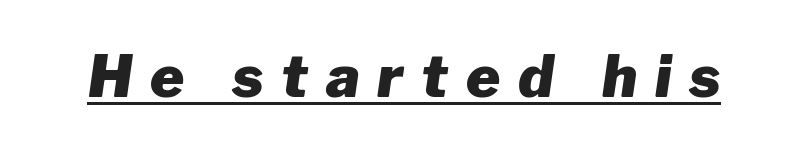
{"italic": "yes", "lean": "right", "slant_degrees": 8, "bold": "yes", "weight": "heavy", "width": "normal", "stroke_contrast": "low", "x_height": "medium", "monospaced": "no", "underline": "yes", "letter_spacing": "wide", "letter_spacing_em": 0.31, "glyph_px": 58}
